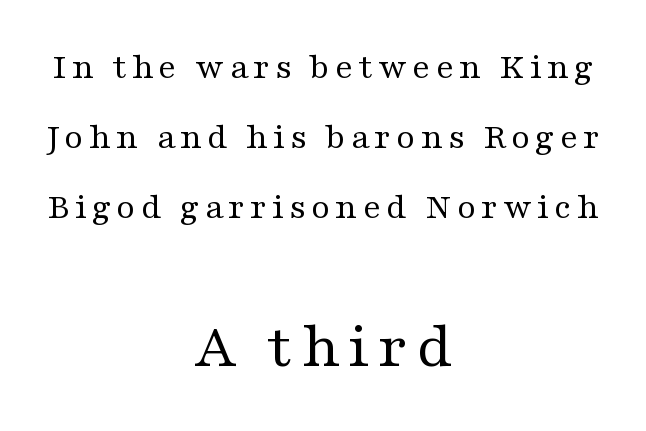
The passage shown is typed in a proportional face where columns would drift. Has an underline been added? It has not. Is the block centered? Yes — each line is placed symmetrically about the middle. Larger block? The one below; the one above is distinctly smaller. The letters look calm and open, with moderate or lighter stems. Every character sits straight up, as roman type does.
